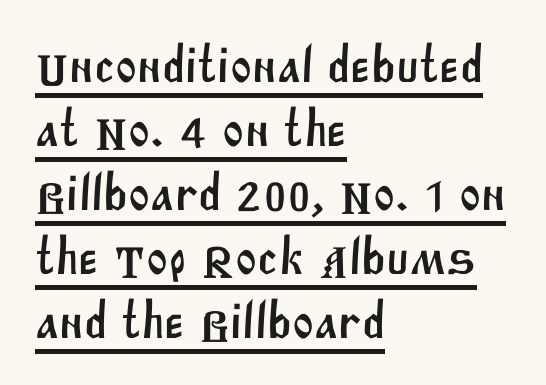
{"serif": "no", "width": "normal", "stroke_contrast": "medium", "x_height": "large", "monospaced": "no", "underline": "yes", "align": "left", "line_spacing_ratio": 1.23, "letter_spacing": "normal", "letter_spacing_em": 0.0, "glyph_px": 52}
